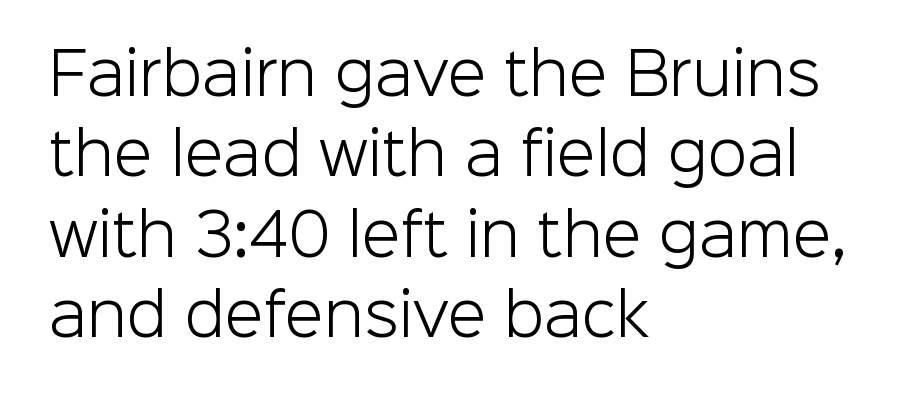
{"serif": "no", "italic": "no", "bold": "no", "weight": "light", "width": "normal", "stroke_contrast": "low", "x_height": "medium", "monospaced": "no", "underline": "no", "align": "left", "line_spacing": "normal", "line_spacing_ratio": 1.41, "letter_spacing": "normal", "letter_spacing_em": 0.0, "glyph_px": 57}
